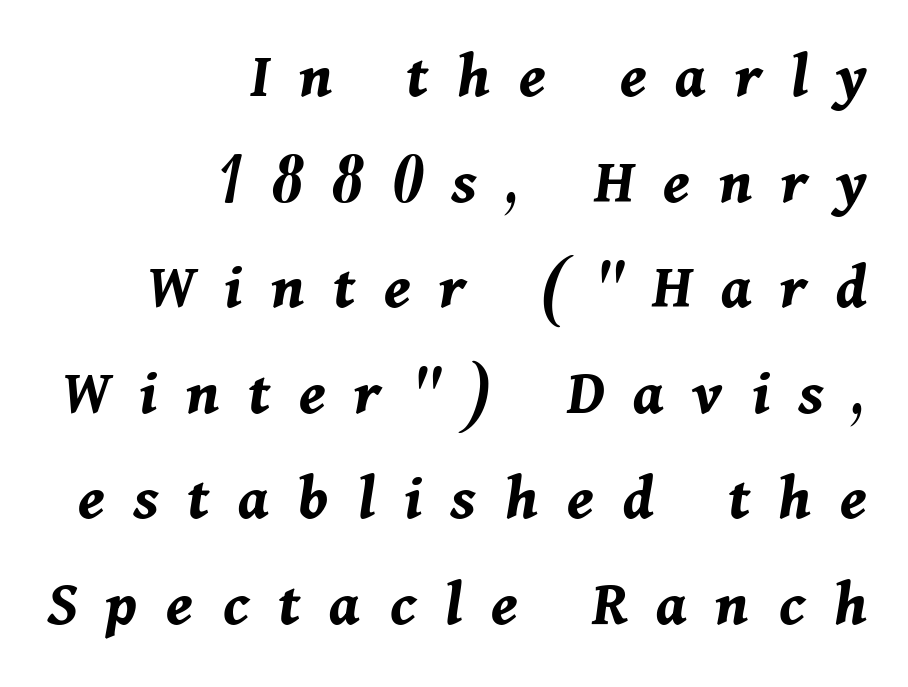
The image shows 66 px bold type, italic (leaning right); set right-aligned, normal line spacing (1.6x), unusually wide letter spacing (+0.44 em), not underlined; medium stroke contrast and a medium x-height.
